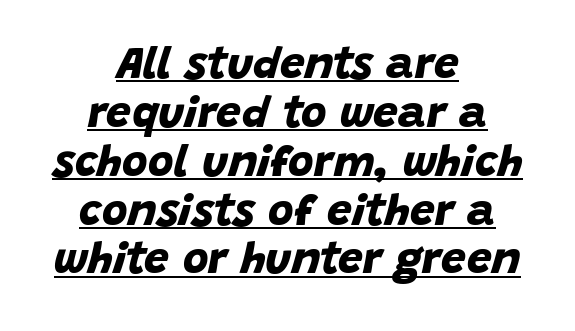
Q: Is the text bold? A: Yes.
Q: Is the typeface a serif or a sans-serif typeface? A: Sans-serif.
Q: Is the text underlined? A: Yes.
Q: How is the paragraph aligned? A: Centered.
Q: Is the spacing between letters normal or unusually wide? A: Normal.
Q: Is the spacing between lines tight, normal or loose? A: Tight.
Q: Width (condensed, normal, or wide)? A: Normal.
Q: Stroke contrast? A: Low.
Q: x-height? A: Large.
Q: Monospaced? A: No.
